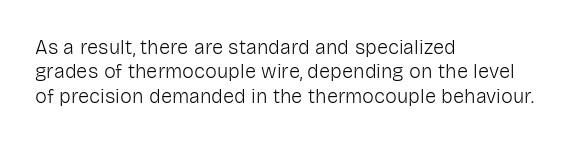
{"italic": "no", "bold": "no", "underline": "no", "align": "left", "line_spacing_ratio": 1.22, "letter_spacing": "normal", "letter_spacing_em": 0.0, "glyph_px": 20}
